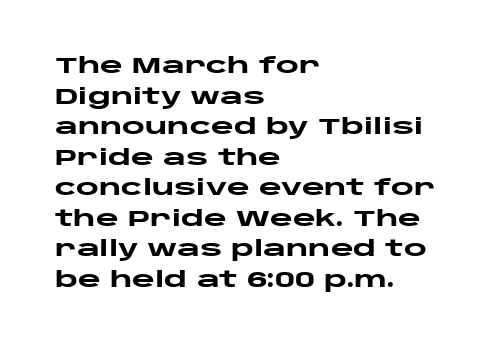
{"italic": "no", "bold": "yes", "underline": "no", "align": "left", "line_spacing": "normal", "line_spacing_ratio": 1.39, "letter_spacing": "normal", "letter_spacing_em": 0.0, "glyph_px": 22}
